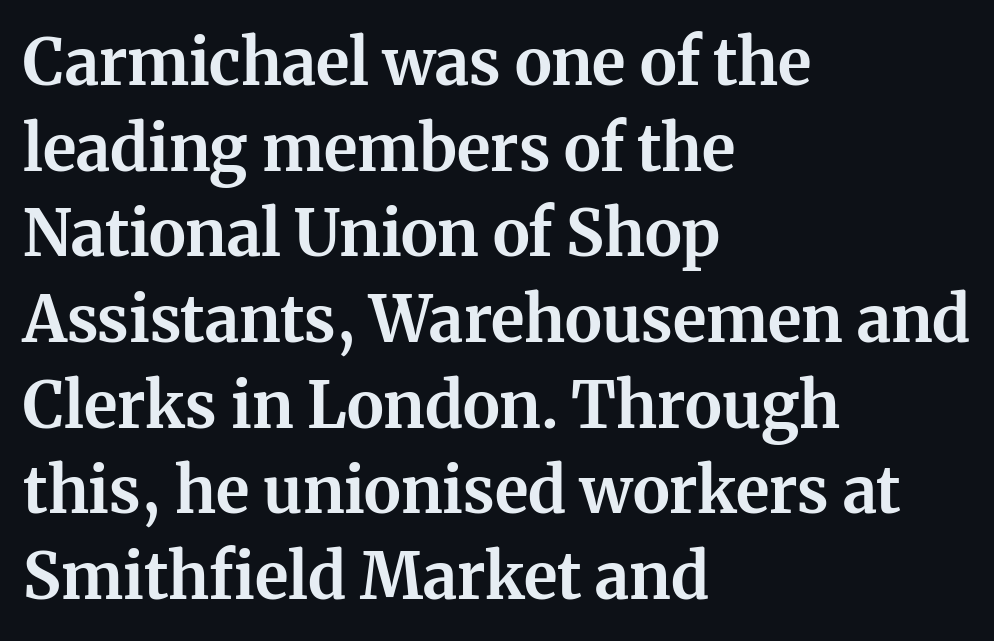
{"serif": "yes", "italic": "no", "bold": "yes", "weight": "bold", "width": "normal", "stroke_contrast": "medium", "x_height": "medium", "monospaced": "no", "underline": "no", "align": "left", "line_spacing": "normal", "line_spacing_ratio": 1.36, "letter_spacing": "normal", "letter_spacing_em": 0.0, "glyph_px": 63}
